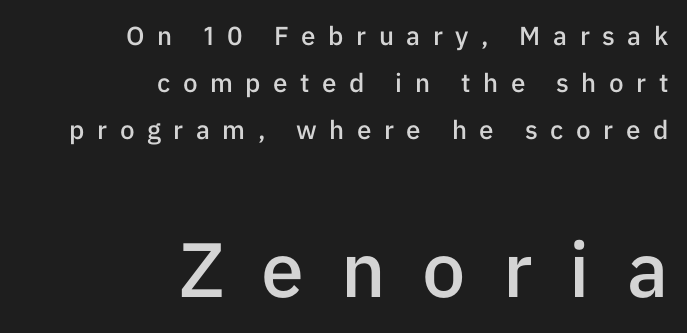
{"serif": "no", "italic": "no", "bold": "semi", "weight": "semibold", "width": "normal", "stroke_contrast": "low", "x_height": "medium", "monospaced": "no", "underline": "no", "align": "right", "line_spacing_ratio": 1.8, "letter_spacing": "wide", "letter_spacing_em": 0.48, "larger_block": "second", "size_ratio": 2.96, "glyph_px": 77}
